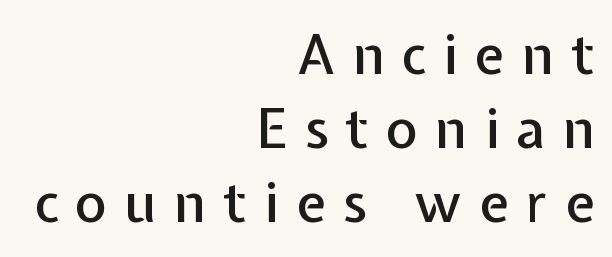
Q: Is the text italic (slanted)? A: No, it is upright.
Q: Is the typeface a serif or a sans-serif typeface? A: Sans-serif.
Q: Is the text underlined? A: No.
Q: How is the paragraph aligned? A: Right-aligned.
Q: Is the spacing between letters normal or unusually wide? A: Unusually wide.
Q: Is the spacing between lines tight, normal or loose? A: Normal.
Q: Width (condensed, normal, or wide)? A: Normal.
Q: Stroke contrast? A: Low.
Q: x-height? A: Medium.
Q: Monospaced? A: No.
